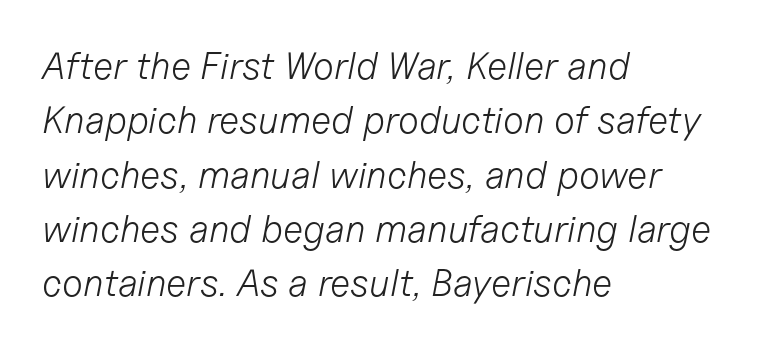
Q: Is the text bold? A: No.
Q: Is the text italic (slanted)? A: Yes, it leans right by about 11 degrees.
Q: Is the text underlined? A: No.
Q: How is the paragraph aligned? A: Left-aligned.
Q: Is the spacing between letters normal or unusually wide? A: Normal.
Q: Is the spacing between lines tight, normal or loose? A: Normal.
Q: Width (condensed, normal, or wide)? A: Normal.
Q: Stroke contrast? A: Low.
Q: x-height? A: Medium.
Q: Monospaced? A: No.
